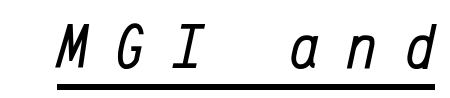
The image shows 65 px regular-weight, condensed type, italic (leaning right), monospaced; set unusually wide letter spacing (+0.44 em), underlined; low stroke contrast and a medium x-height.
